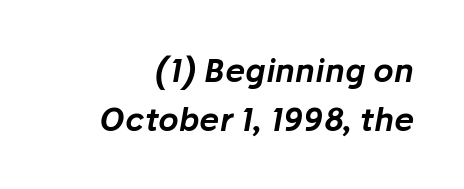
{"italic": "yes", "lean": "right", "slant_degrees": 10, "width": "normal", "stroke_contrast": "low", "x_height": "medium", "monospaced": "no", "underline": "no", "line_spacing": "normal", "line_spacing_ratio": 1.52, "letter_spacing": "normal", "letter_spacing_em": 0.0, "glyph_px": 32}
